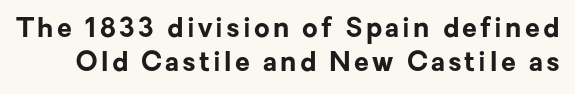
These lines were composed using upright roman letters. Quick note: interline space is typical. The gap between lines stays unmarked. Students, this is bold: see how much ink each stroke carries.
